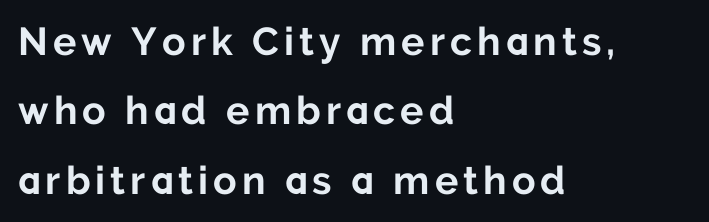
Q: Is the text bold? A: Yes.
Q: Is the text italic (slanted)? A: No, it is upright.
Q: Is the typeface a serif or a sans-serif typeface? A: Sans-serif.
Q: Is the text underlined? A: No.
Q: How is the paragraph aligned? A: Left-aligned.
Q: Width (condensed, normal, or wide)? A: Normal.
Q: Stroke contrast? A: Low.
Q: x-height? A: Medium.
Q: Monospaced? A: No.
